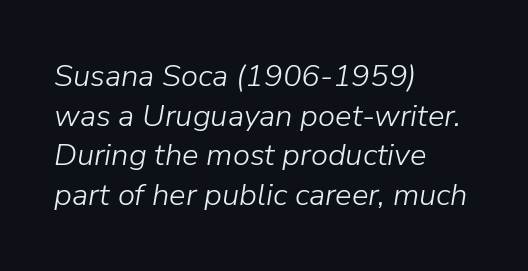
Q: Is the text bold? A: No.
Q: Is the text italic (slanted)? A: Yes, it leans right by about 9 degrees.
Q: Is the text underlined? A: No.
Q: How is the paragraph aligned? A: Left-aligned.
Q: Is the spacing between letters normal or unusually wide? A: Normal.
Q: Is the spacing between lines tight, normal or loose? A: Normal.
Q: Width (condensed, normal, or wide)? A: Normal.
Q: Stroke contrast? A: Low.
Q: x-height? A: Medium.
Q: Monospaced? A: No.
